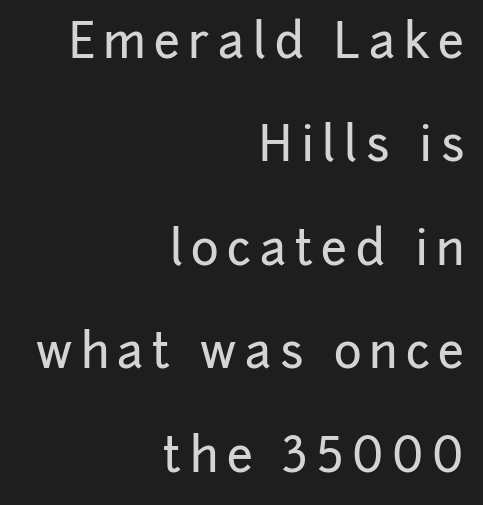
{"serif": "no", "italic": "no", "width": "normal", "stroke_contrast": "low", "x_height": "medium", "monospaced": "no", "underline": "no", "align": "right", "line_spacing": "loose", "line_spacing_ratio": 2.2, "glyph_px": 47}
